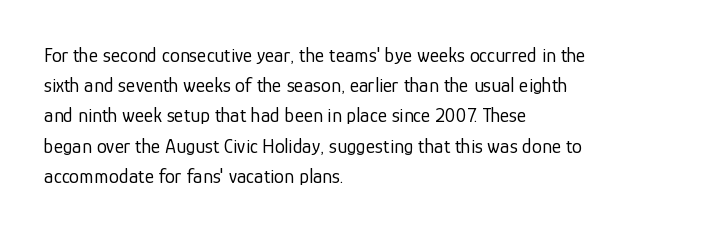
{"italic": "no", "bold": "no", "underline": "no", "align": "left", "line_spacing": "normal", "line_spacing_ratio": 1.51, "letter_spacing": "normal", "letter_spacing_em": 0.0, "glyph_px": 20}
